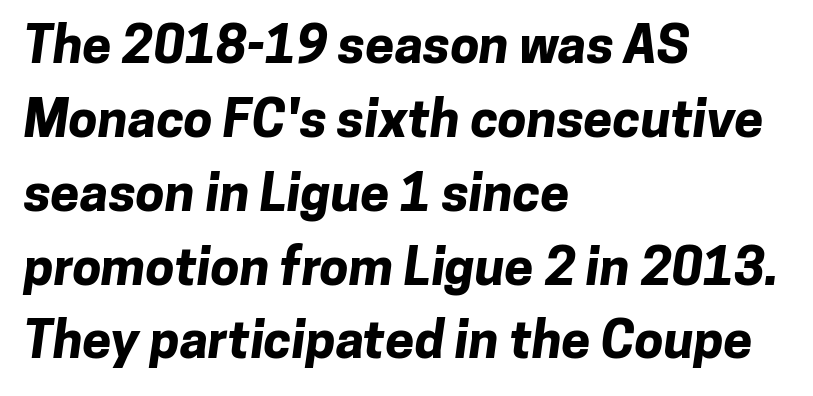
The image shows 52 px bold sans-serif type; set left-aligned, normal line spacing (1.42x), normal letter spacing, not underlined; low stroke contrast and a medium x-height.
